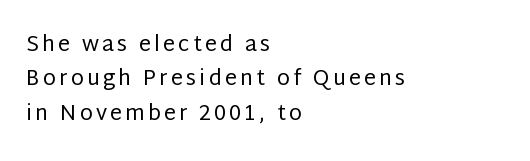
Q: Is the text bold? A: No.
Q: Is the text italic (slanted)? A: No, it is upright.
Q: Is the text underlined? A: No.
Q: How is the paragraph aligned? A: Left-aligned.
Q: Is the spacing between lines tight, normal or loose? A: Normal.
